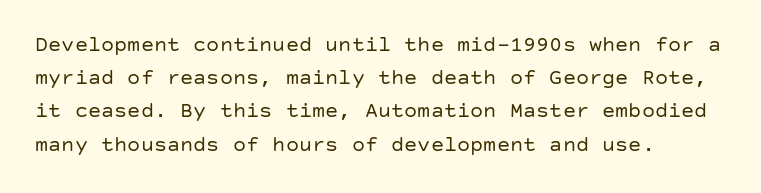
Tall strokes in this sample are plumb rather than angled. Weight: regular or lighter. Tracking value appears to be zero — textbook default spacing. The passage shown stacks its lines at a standard gap. The lines in this sample share a left origin and differ only in where they stop. Anything drawn beneath the words? Only blank space.
